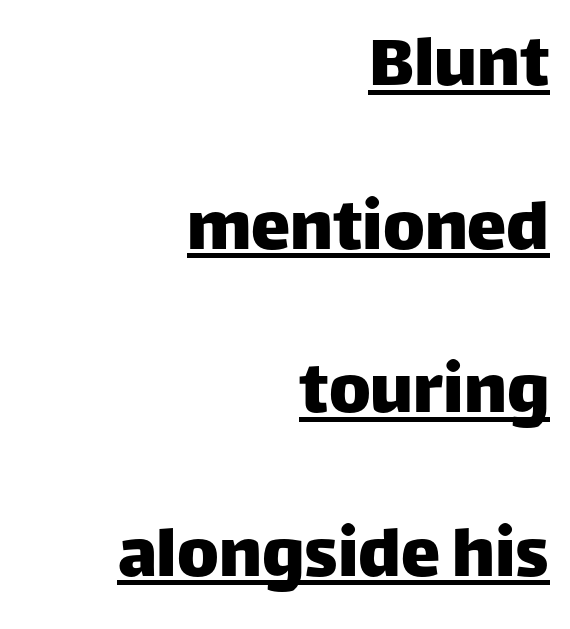
The designer dialed line spacing up above the default. Quick note: underline on. Words appear dense and cohesive because spacing is normal. Alignment: flush right. Unlike italic type, these characters show no tilt at all. The characters display no serif detailing; their extremities are plain.
